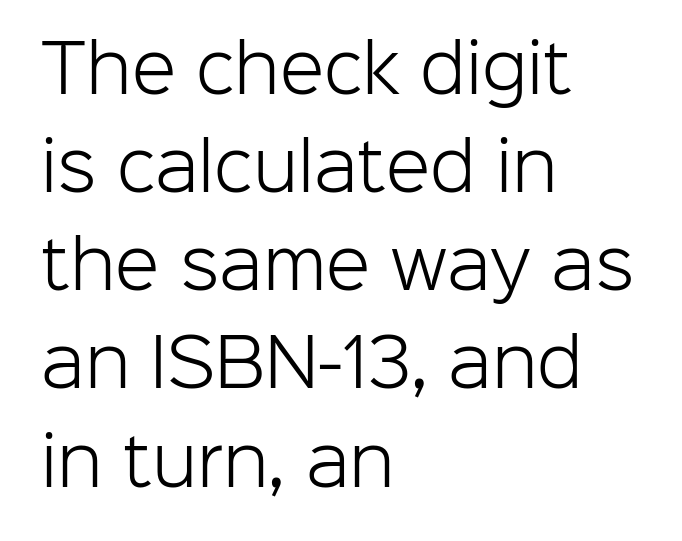
Q: Is the text bold? A: No.
Q: Is the text italic (slanted)? A: No, it is upright.
Q: Is the typeface a serif or a sans-serif typeface? A: Sans-serif.
Q: Is the text underlined? A: No.
Q: How is the paragraph aligned? A: Left-aligned.
Q: Is the spacing between letters normal or unusually wide? A: Normal.
Q: Is the spacing between lines tight, normal or loose? A: Normal.
Q: Width (condensed, normal, or wide)? A: Normal.
Q: Stroke contrast? A: Low.
Q: x-height? A: Medium.
Q: Monospaced? A: No.
